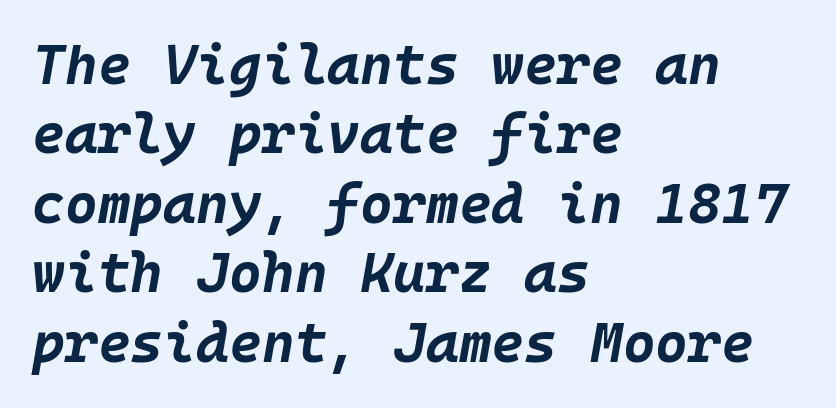
Q: Is the text bold? A: Yes.
Q: Is the text italic (slanted)? A: Yes, it leans right by about 10 degrees.
Q: Is the text underlined? A: No.
Q: How is the paragraph aligned? A: Left-aligned.
Q: Is the spacing between letters normal or unusually wide? A: Normal.
Q: Width (condensed, normal, or wide)? A: Normal.
Q: Stroke contrast? A: Low.
Q: x-height? A: Large.
